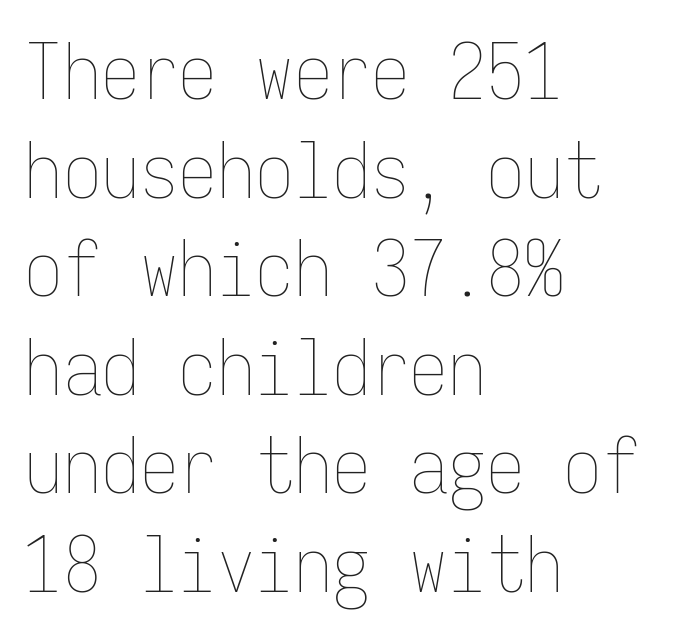
The image shows 77 px thin, condensed type, upright, monospaced; set left-aligned, normal line spacing (1.28x), normal letter spacing, not underlined; low stroke contrast and a medium x-height.
